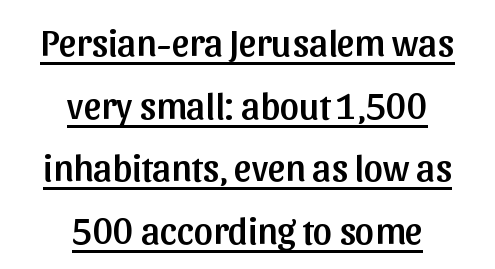
Q: Is the text italic (slanted)? A: No, it is upright.
Q: Is the typeface a serif or a sans-serif typeface? A: Sans-serif.
Q: Is the text underlined? A: Yes.
Q: How is the paragraph aligned? A: Centered.
Q: Is the spacing between letters normal or unusually wide? A: Normal.
Q: Is the spacing between lines tight, normal or loose? A: Normal.
Q: Width (condensed, normal, or wide)? A: Normal.
Q: Stroke contrast? A: Low.
Q: x-height? A: Medium.
Q: Monospaced? A: No.
